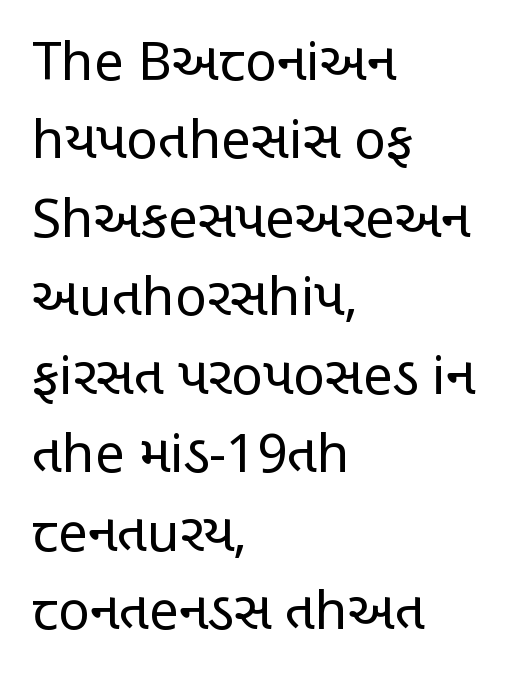
{"serif": "no", "italic": "no", "bold": "no", "weight": "regular", "width": "condensed", "stroke_contrast": "low", "x_height": "large", "monospaced": "no", "underline": "no", "align": "left", "line_spacing": "normal", "line_spacing_ratio": 1.48, "letter_spacing": "normal", "letter_spacing_em": 0.0, "glyph_px": 53}
